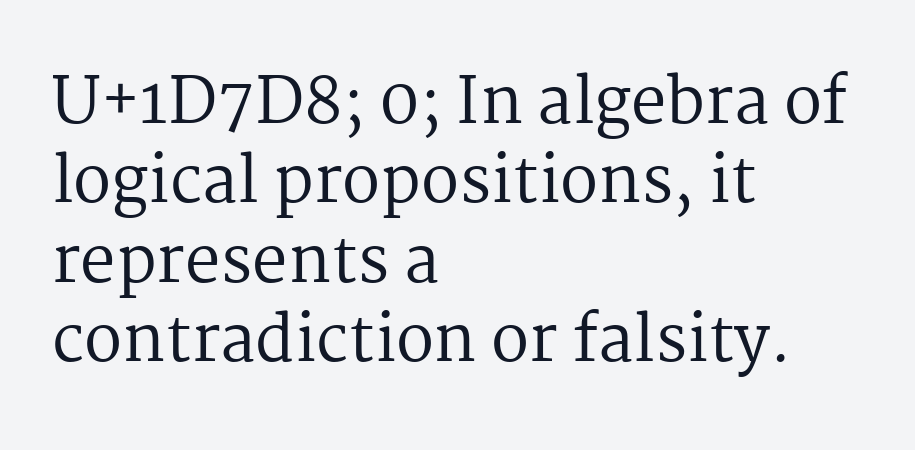
The image shows 63 px regular-weight serif type, upright; set left-aligned, normal line spacing (1.26x), normal letter spacing, not underlined; medium stroke contrast and a medium x-height.
